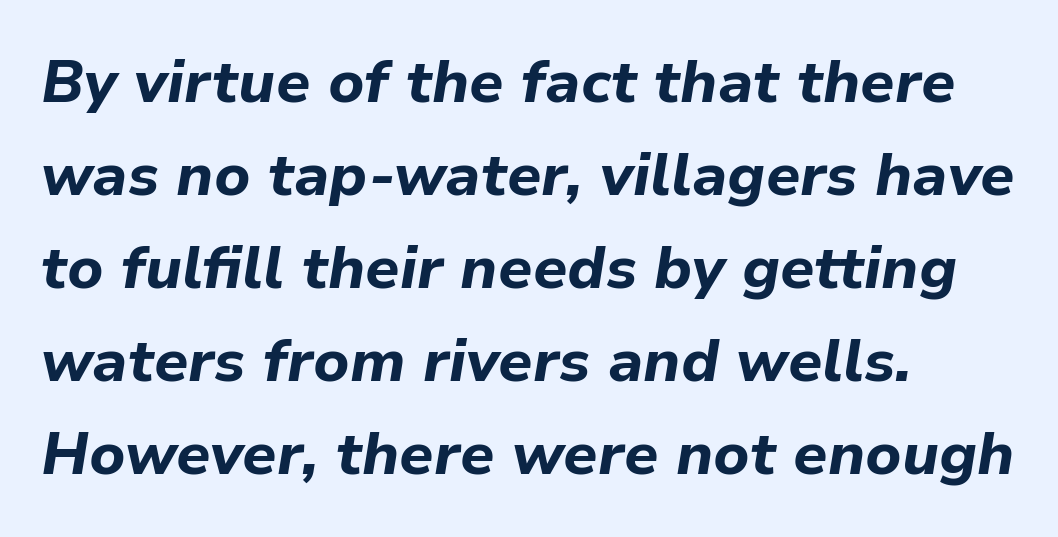
Q: Is the text bold? A: Yes.
Q: Is the text italic (slanted)? A: Yes, it leans right by about 9 degrees.
Q: Is the text underlined? A: No.
Q: How is the paragraph aligned? A: Left-aligned.
Q: Is the spacing between letters normal or unusually wide? A: Normal.
Q: Is the spacing between lines tight, normal or loose? A: Normal.
Q: Width (condensed, normal, or wide)? A: Normal.
Q: Stroke contrast? A: Low.
Q: x-height? A: Medium.
Q: Monospaced? A: No.
